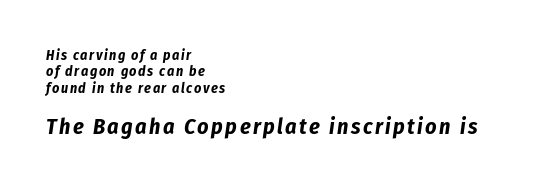
The image shows 22 px bold type, italic (leaning right); set left-aligned, line spacing 1.17x, not underlined; the second (bottom) block is 1.57x larger.
